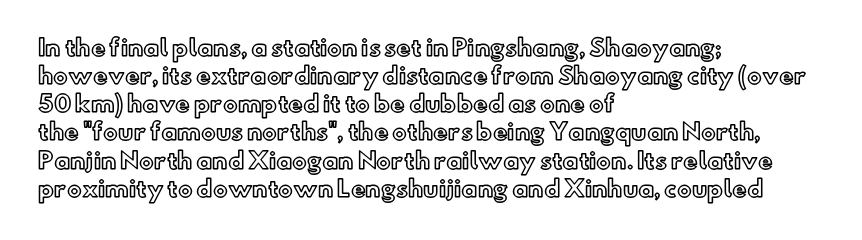
Style check: upright. Decoration check: the copy has no underline. The gaps between neighbouring characters are ordinary and unremarkable. This sample is left-justified, so line endings fall wherever the words run out. The rows are spaced the way most documents space them.
